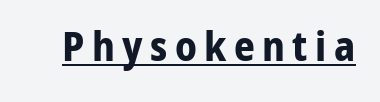
Spacing verdict: proportional, widths tailored to each character. Is the type bold? Yes — the strokes are clearly thick and heavy. Notice how a bar underscores the lettering throughout. Notice how the stems are strictly vertical — no italics here. This is sans-serif lettering, the kind often seen on screens and signage.
